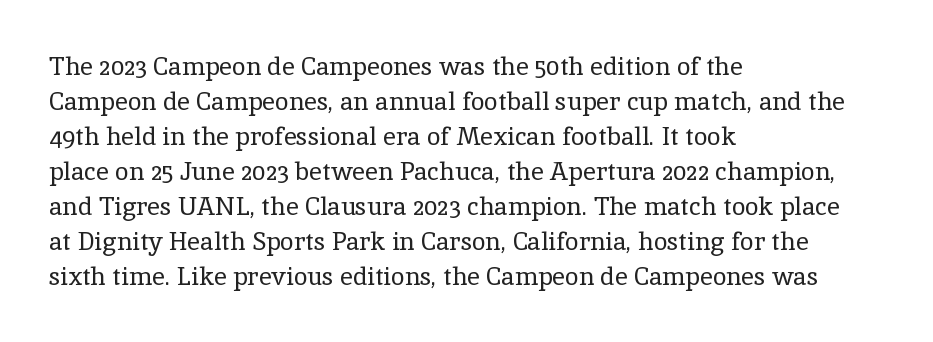
Nobody drew a line under any word here. The passage is arranged the way most books set body copy — flush left. Is the stroke heavy? The answer is a plain regular-or-lighter. Nobody touched the tracking dial on this one. A roman cut, with each character standing at attention. The space between consecutive lines is moderate.
